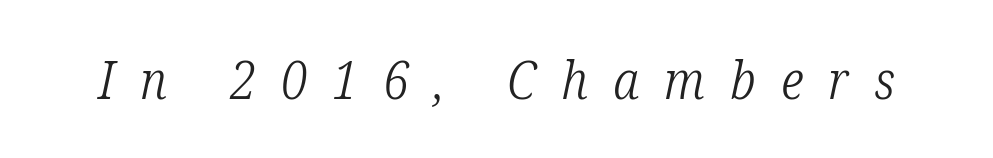
{"serif": "yes", "italic": "yes", "lean": "right", "slant_degrees": 12, "bold": "no", "weight": "light", "width": "condensed", "stroke_contrast": "low", "x_height": "medium", "monospaced": "no", "underline": "no", "letter_spacing": "wide", "letter_spacing_em": 0.48, "glyph_px": 52}
